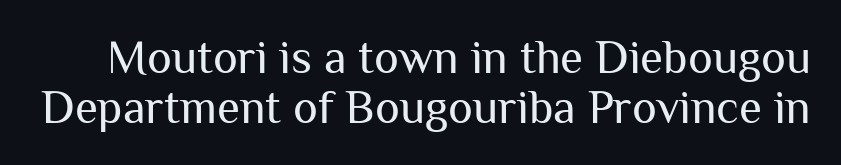
Q: Is the text bold? A: No.
Q: Is the text italic (slanted)? A: No, it is upright.
Q: Is the typeface a serif or a sans-serif typeface? A: Sans-serif.
Q: Is the text underlined? A: No.
Q: Is the spacing between letters normal or unusually wide? A: Normal.
Q: Is the spacing between lines tight, normal or loose? A: Tight.
Q: Width (condensed, normal, or wide)? A: Normal.
Q: Stroke contrast? A: Medium.
Q: x-height? A: Medium.
Q: Monospaced? A: No.
